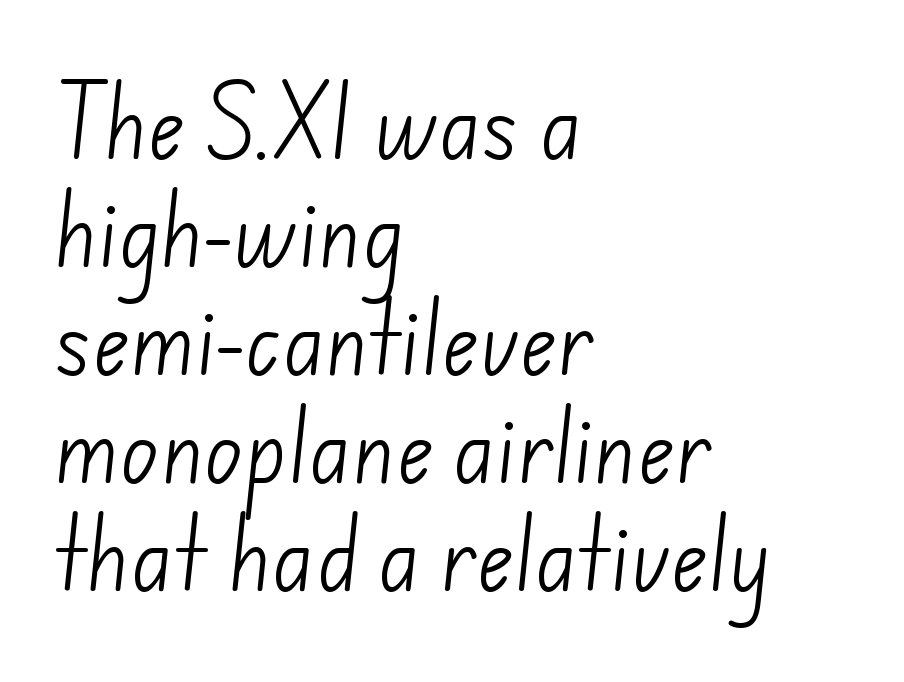
Weight: regular or lighter. This sample has the flowing, uneven cadence of proportional lettering. The text block is weighted toward the left margin, trailing off unevenly rightward. Horizontal bands of white between lines are of average thickness. Are there feet on the stems? There aren't — it's a sans.
